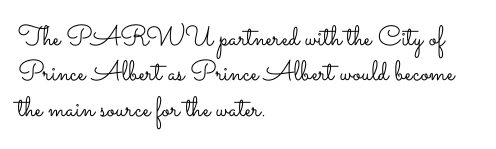
Q: Is the text bold? A: No.
Q: Is the text italic (slanted)? A: Yes.
Q: Is the text underlined? A: No.
Q: How is the paragraph aligned? A: Left-aligned.
Q: Is the spacing between letters normal or unusually wide? A: Normal.
Q: Is the spacing between lines tight, normal or loose? A: Normal.
Q: Width (condensed, normal, or wide)? A: Wide.
Q: Stroke contrast? A: Low.
Q: x-height? A: Small.
Q: Monospaced? A: No.
